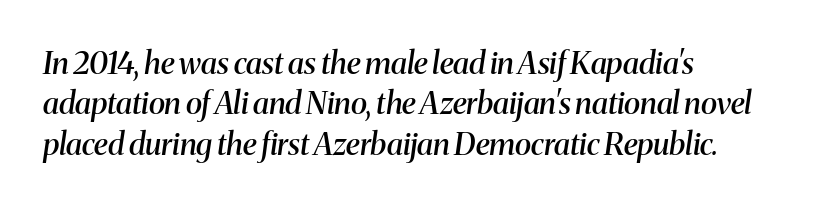
{"serif": "yes", "italic": "yes", "lean": "right", "slant_degrees": 8, "bold": "semi", "weight": "semibold", "width": "normal", "stroke_contrast": "medium", "x_height": "medium", "monospaced": "no", "underline": "no", "align": "left", "line_spacing": "normal", "line_spacing_ratio": 1.3, "letter_spacing": "normal", "letter_spacing_em": 0.0, "glyph_px": 31}
